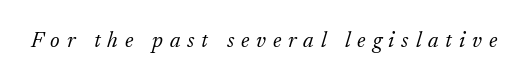
Slanted lettering throughout. No word sits above an underline. No chunkiness to these letters — they're not bold. Loose tracking; the words dissolve into strings of separated letters.
